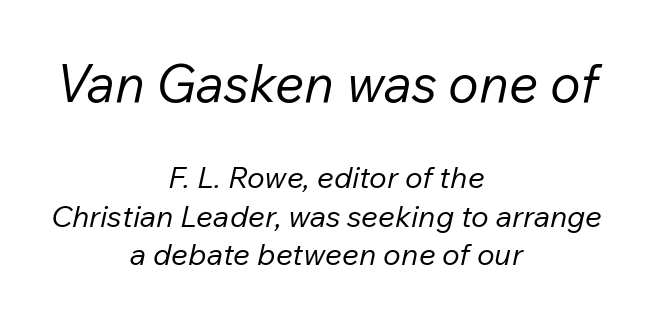
Visually, the top section dominates because its glyphs are scaled up. A typesetter would call this zero additional tracking. Stroke thickness stays within the range of a standard reading face or lighter. The face used here has a pronounced slope to its letters.
